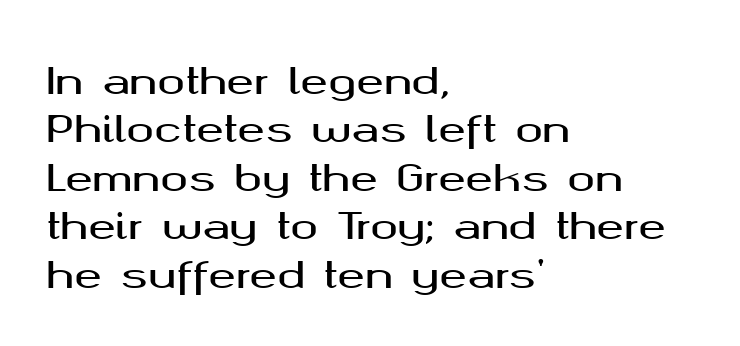
The image shows 37 px wide sans-serif type, upright; set left-aligned, normal line spacing (1.31x), normal letter spacing, not underlined; medium stroke contrast and a medium x-height.
